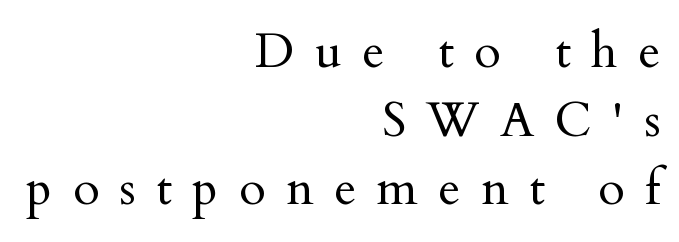
{"serif": "yes", "italic": "no", "bold": "no", "weight": "regular", "width": "normal", "stroke_contrast": "medium", "x_height": "small", "monospaced": "no", "underline": "no", "align": "right", "line_spacing": "normal", "line_spacing_ratio": 1.43, "letter_spacing": "wide", "letter_spacing_em": 0.43, "glyph_px": 48}
